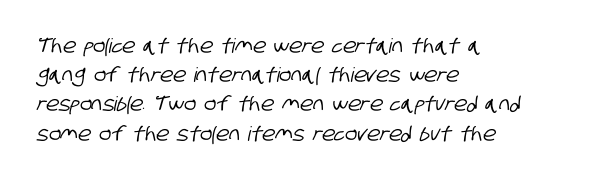
The image shows 20 px text type; set left-aligned, normal line spacing (1.46x), normal letter spacing, not underlined.
